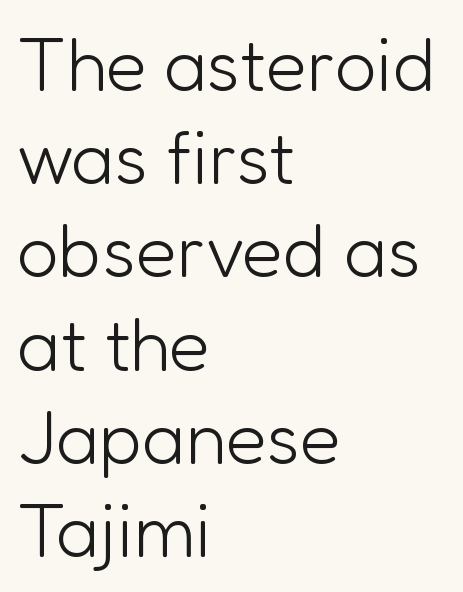
{"serif": "no", "italic": "no", "bold": "no", "weight": "light", "width": "normal", "stroke_contrast": "low", "x_height": "medium", "monospaced": "no", "underline": "no", "align": "left", "line_spacing": "normal", "line_spacing_ratio": 1.26, "letter_spacing": "normal", "letter_spacing_em": 0.0, "glyph_px": 74}
